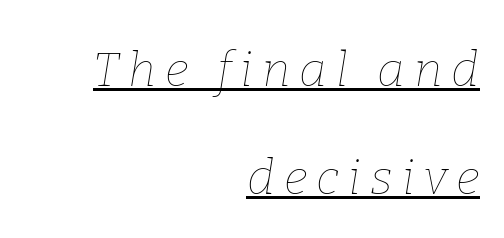
The strokes are not fattened; the text isn't bold. A great deal of white space separates one row of letters from the next. You could not count columns in this text — the font is proportionally spaced. Like a heading marked for emphasis, these lines bear an underscore. Horizontally, the lines are justified to the trailing edge only.
